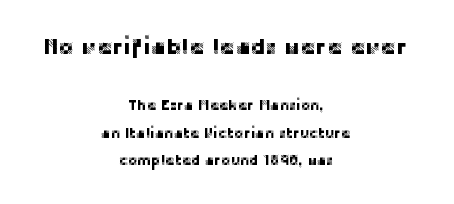
{"italic": "no", "underline": "no", "align": "center", "line_spacing": "loose", "line_spacing_ratio": 1.95, "letter_spacing": "normal", "letter_spacing_em": 0.0, "larger_block": "first", "size_ratio": 1.64, "glyph_px": 23}
